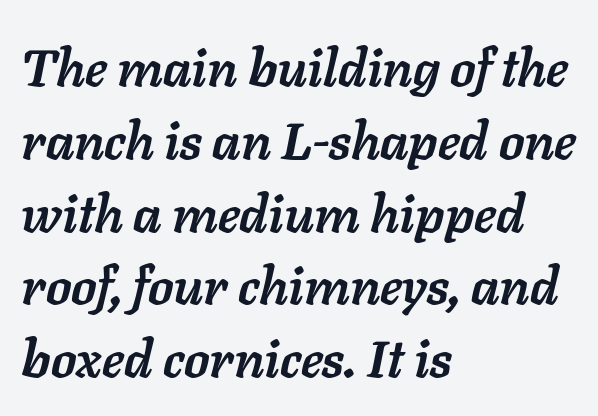
The face used here has a pronounced slope to its letters. How are the letters spaced? Ordinarily, with no added tracking. The leading is moderate, giving the passage an even texture. The rendering uses natural spacing where letterforms have individual widths. The rendering uses a bold face; every stroke is thick and dark. If you drew a ruler down the left edge, every line would touch it.
